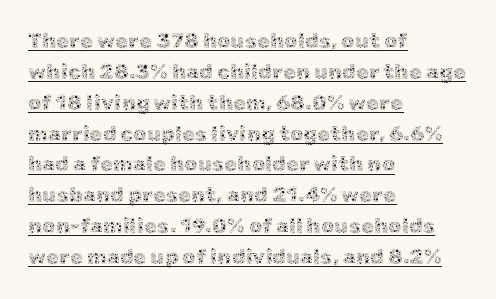
{"italic": "no", "bold": "no", "underline": "yes", "align": "left", "line_spacing": "normal", "line_spacing_ratio": 1.47, "letter_spacing": "normal", "letter_spacing_em": 0.0, "glyph_px": 21}
